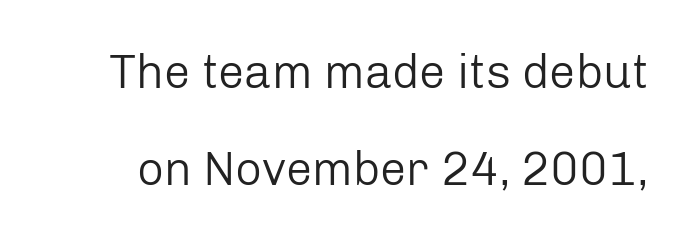
In terms of leading, this rendering errs on the spacious side. Looks like regular typesetting: each glyph gets only the width it needs. Is this a heavy cut? Hardly; it is regular or lighter. You can tell from the bare stems that sans-serif type was used. Lines of text with bare space underneath. Quick note: not italic, upright.
